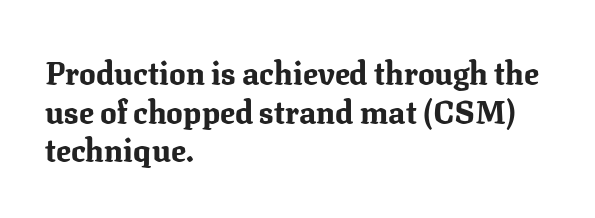
Serif or sans? Serif — the stroke terminals have little feet. Each new line begins a customary step beneath the previous one. All the whitespace from short lines collects on the right. Varying glyph widths throughout — classic text-font behaviour. On the weight axis this lands at bold, roughly 700. Between one letter and the next there's only the usual sliver of space.
